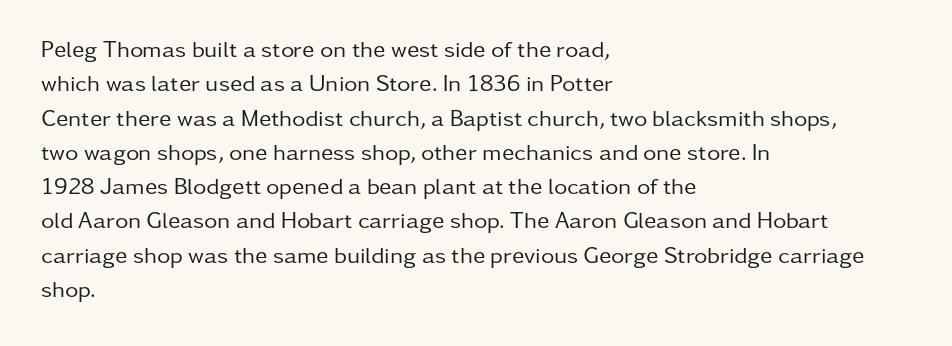
The image shows 23 px text type, upright; set left-aligned, normal line spacing (1.49x), normal letter spacing, not underlined.
